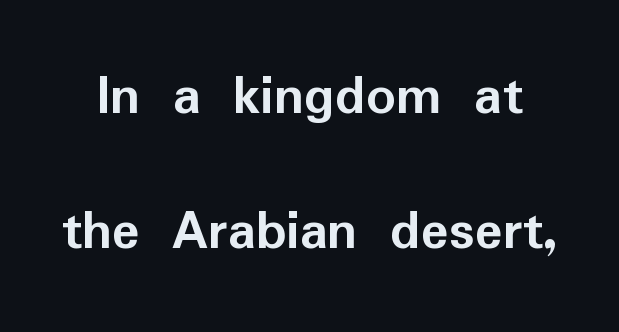
{"serif": "no", "italic": "no", "bold": "yes", "weight": "semibold", "width": "normal", "stroke_contrast": "low", "x_height": "medium", "monospaced": "no", "underline": "no", "line_spacing": "loose", "line_spacing_ratio": 2.32, "letter_spacing": "normal", "letter_spacing_em": 0.0, "glyph_px": 58}
